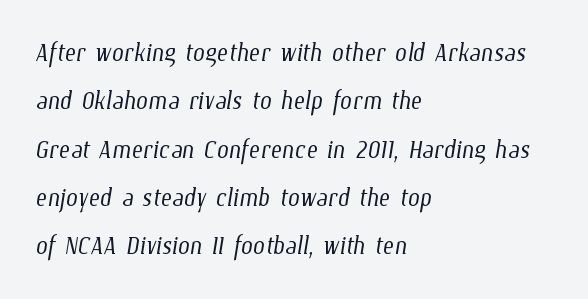
A typesetter would call this zero additional tracking. Stem width sits at or under what a default text font uses. The letters advance in unequal steps, a hallmark of proportional type. Line starts are locked; line ends wander. Normally led — the rows are evenly, conventionally spaced.
